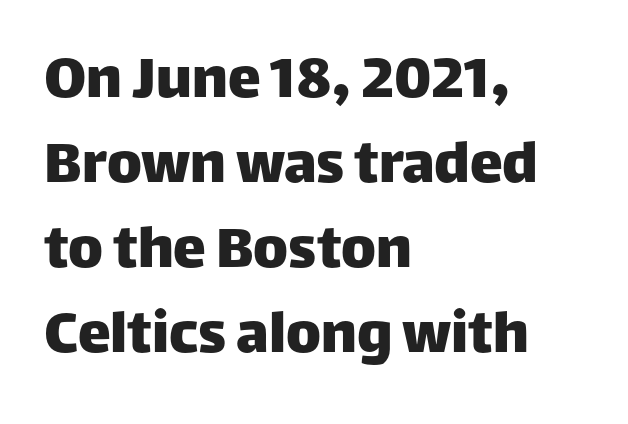
Think of a printed novel: that variable character pitch is what you see here. The type family on display is of the sans-serif kind. The block of text has a typical density, with ordinary space between rows. Does the lettering tilt? It doesn't — this is upright.
